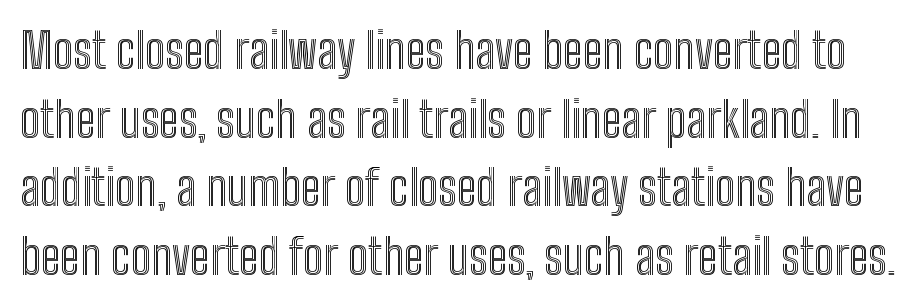
{"italic": "no", "width": "condensed", "x_height": "medium", "monospaced": "no", "underline": "no", "line_spacing": "normal", "line_spacing_ratio": 1.4, "letter_spacing": "normal", "letter_spacing_em": 0.0, "glyph_px": 49}
